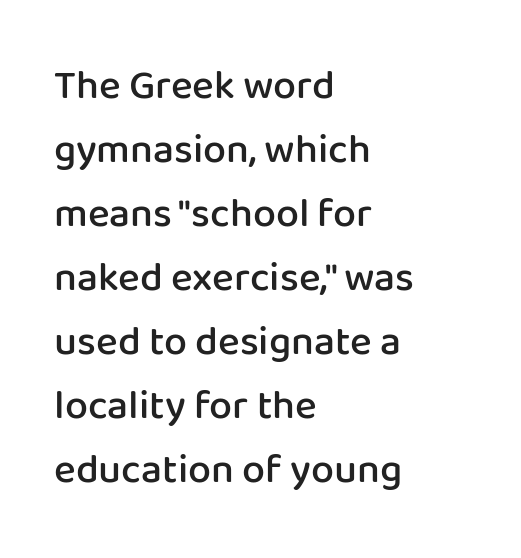
A bit beefed up — I'd call it semibold rather than bold. The compositor pushed each line to the left boundary. Style check: upright. Beneath every word, the page is bare. This sample uses plain, unmodified letter spacing.
